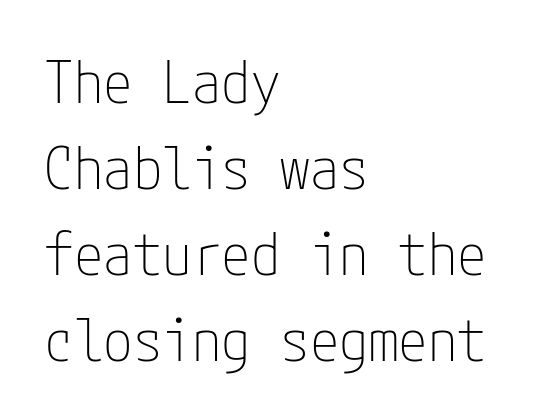
Q: Is the text bold? A: No.
Q: Is the text italic (slanted)? A: No, it is upright.
Q: Is the typeface a serif or a sans-serif typeface? A: Sans-serif.
Q: Is the text underlined? A: No.
Q: How is the paragraph aligned? A: Left-aligned.
Q: Is the spacing between letters normal or unusually wide? A: Normal.
Q: Is the spacing between lines tight, normal or loose? A: Normal.
Q: Width (condensed, normal, or wide)? A: Condensed.
Q: Stroke contrast? A: Low.
Q: x-height? A: Medium.
